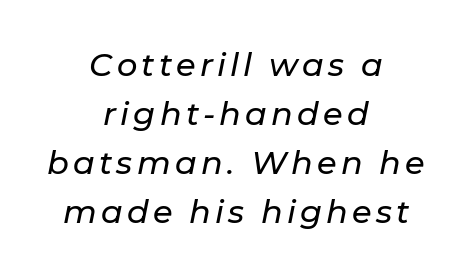
{"italic": "yes", "lean": "right", "slant_degrees": 11, "width": "normal", "stroke_contrast": "low", "x_height": "medium", "monospaced": "no", "underline": "no", "align": "center", "line_spacing": "normal", "line_spacing_ratio": 1.53, "glyph_px": 32}
